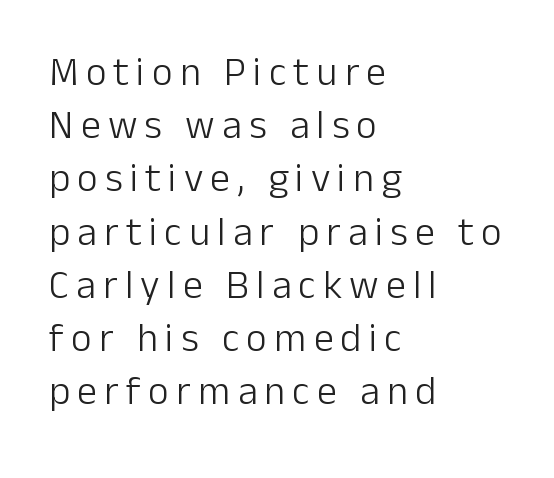
Vertically, the passage feels balanced, rows spaced as you'd expect. Check the space under the baseline: it is left empty. Here the designer chose a conventional face with non-uniform glyph widths. If you drew a line through each stem, it would be perfectly vertical. This is sans-serif lettering, the kind often seen on screens and signage. Line starts are locked; line ends wander.
